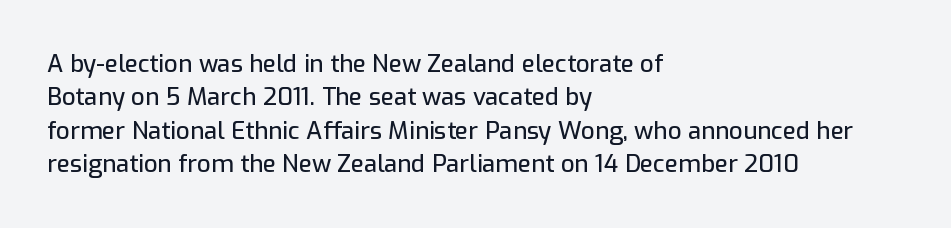
Style check: upright. Bare-footed words on every line. The passage shown has conventional tracking throughout. If you measured baseline to baseline, you'd find a middling distance. A student would call this left alignment; a typographer would say flush left, rag right.
